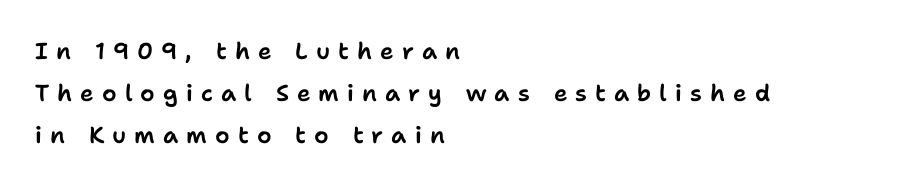
Q: Is the text italic (slanted)? A: No, it is upright.
Q: Is the text underlined? A: No.
Q: How is the paragraph aligned? A: Left-aligned.
Q: Is the spacing between letters normal or unusually wide? A: Unusually wide.
